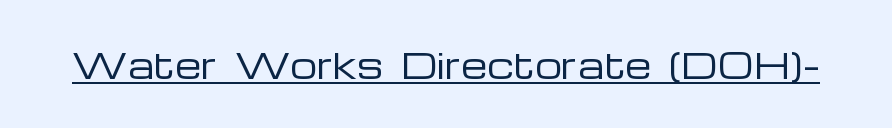
Think of a printed novel: that variable character pitch is what you see here. What stands out about the letter spacing? Nothing — it is the standard amount. Underlining? Definitely there. Stroke thickness stays within the range of a standard reading face or lighter. The glyphs in this specimen are sans serif.
